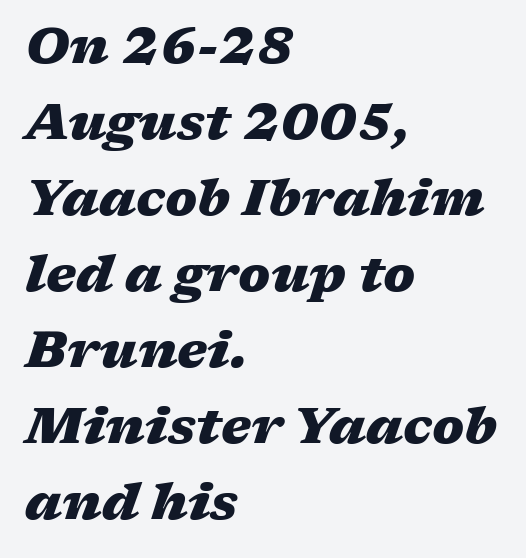
{"italic": "yes", "lean": "right", "slant_degrees": 17, "bold": "yes", "weight": "heavy", "width": "wide", "stroke_contrast": "medium", "x_height": "medium", "monospaced": "no", "underline": "no", "align": "left", "line_spacing": "normal", "line_spacing_ratio": 1.49, "letter_spacing": "normal", "letter_spacing_em": 0.0, "glyph_px": 51}
